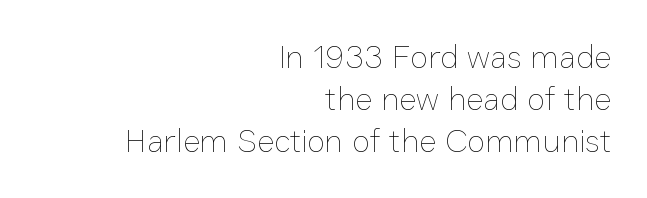
Q: Is the text bold? A: No.
Q: Is the text italic (slanted)? A: No, it is upright.
Q: Is the text underlined? A: No.
Q: How is the paragraph aligned? A: Right-aligned.
Q: Is the spacing between letters normal or unusually wide? A: Normal.
Q: Is the spacing between lines tight, normal or loose? A: Normal.
Q: Width (condensed, normal, or wide)? A: Normal.
Q: Stroke contrast? A: Low.
Q: x-height? A: Medium.
Q: Monospaced? A: No.
